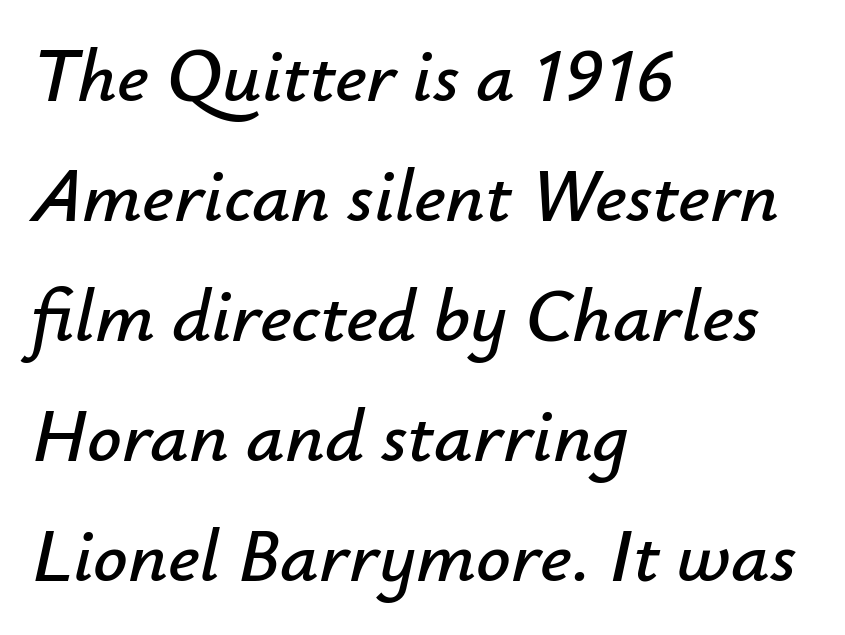
Spacing verdict: proportional, widths tailored to each character. The zone under the glyphs is completely vacant. Baseline-to-baseline distance is the conventional proportion of letter height. The ragged edge is on the right, which tells us the setting is flush left. Characters follow at the spacing the type designer built in.
